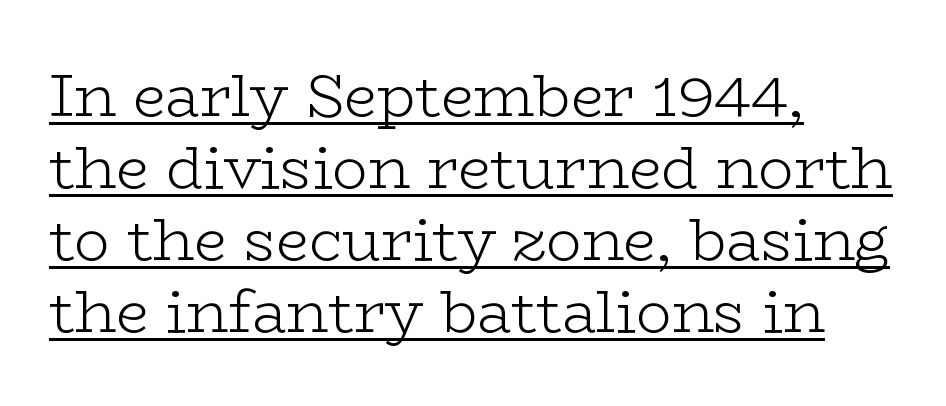
Q: Is the text bold? A: No.
Q: Is the text italic (slanted)? A: No, it is upright.
Q: Is the typeface a serif or a sans-serif typeface? A: Serif.
Q: Is the text underlined? A: Yes.
Q: How is the paragraph aligned? A: Left-aligned.
Q: Is the spacing between letters normal or unusually wide? A: Normal.
Q: Width (condensed, normal, or wide)? A: Wide.
Q: Stroke contrast? A: Low.
Q: x-height? A: Medium.
Q: Monospaced? A: No.
